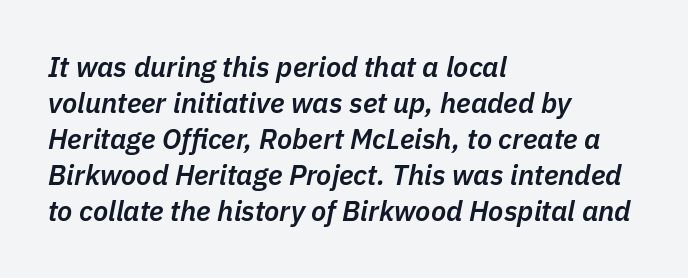
The image shows 28 px semibold type, italic (leaning right); set left-aligned, normal line spacing (1.29x), normal letter spacing, not underlined; low stroke contrast and a medium x-height.
